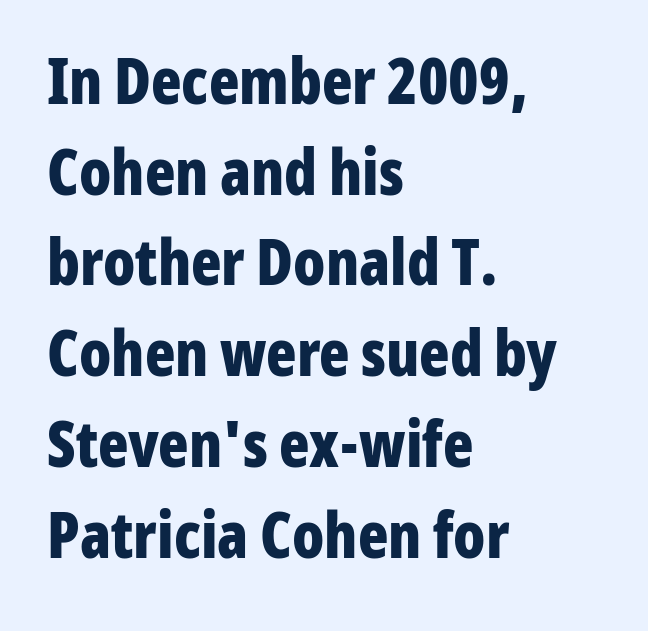
Q: Is the text bold? A: Yes.
Q: Is the text italic (slanted)? A: No, it is upright.
Q: Is the typeface a serif or a sans-serif typeface? A: Sans-serif.
Q: Is the text underlined? A: No.
Q: How is the paragraph aligned? A: Left-aligned.
Q: Is the spacing between letters normal or unusually wide? A: Normal.
Q: Is the spacing between lines tight, normal or loose? A: Normal.
Q: Width (condensed, normal, or wide)? A: Condensed.
Q: Stroke contrast? A: Low.
Q: x-height? A: Medium.
Q: Monospaced? A: No.
